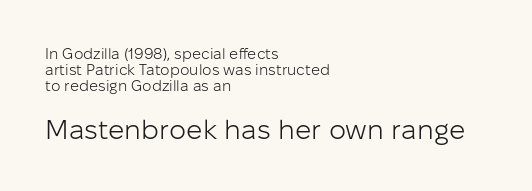
{"italic": "no", "bold": "no", "underline": "no", "align": "left", "line_spacing": "tight", "line_spacing_ratio": 1.06, "letter_spacing": "normal", "letter_spacing_em": 0.0, "larger_block": "second", "size_ratio": 1.8, "glyph_px": 27}
